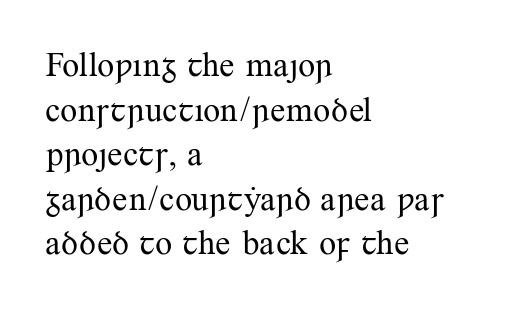
{"serif": "yes", "italic": "no", "bold": "no", "weight": "regular", "width": "normal", "stroke_contrast": "medium", "x_height": "small", "monospaced": "no", "underline": "no", "align": "left", "line_spacing": "normal", "line_spacing_ratio": 1.31, "letter_spacing": "normal", "letter_spacing_em": 0.0, "glyph_px": 34}
